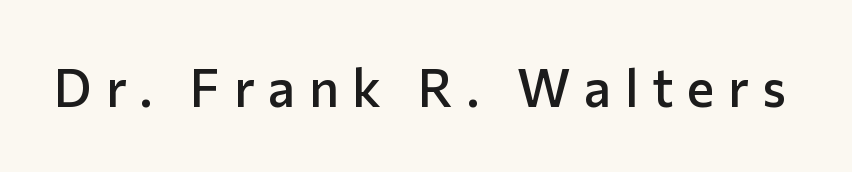
{"serif": "no", "italic": "no", "bold": "semi", "weight": "semibold", "width": "normal", "stroke_contrast": "low", "x_height": "medium", "monospaced": "no", "underline": "no", "letter_spacing": "wide", "letter_spacing_em": 0.26, "glyph_px": 52}
